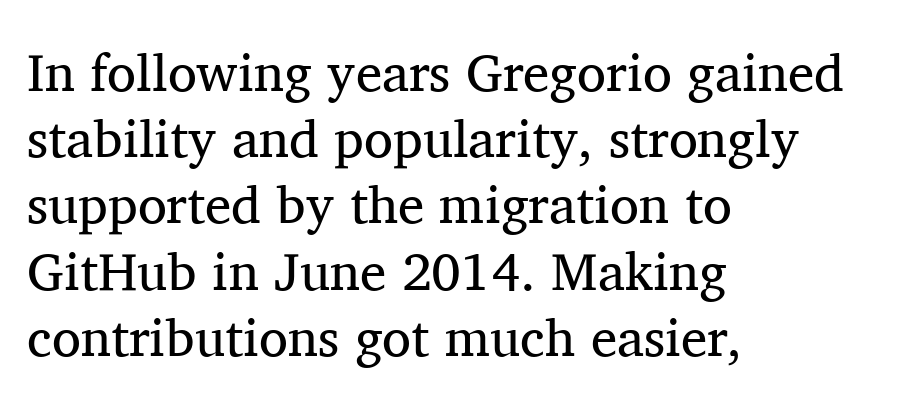
The image shows 53 px regular-weight serif type, upright; set left-aligned, normal line spacing (1.25x), normal letter spacing, not underlined; medium stroke contrast and a medium x-height.
